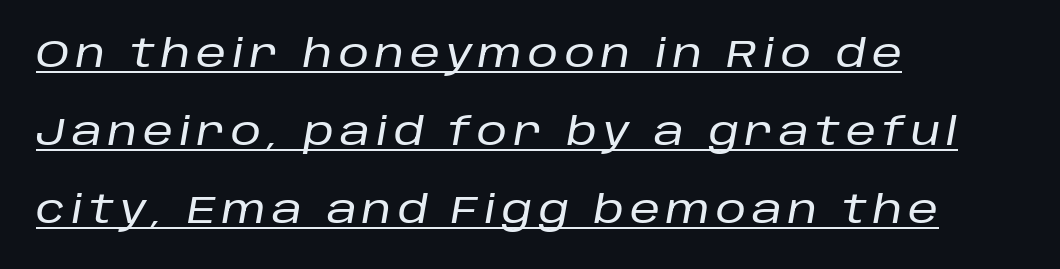
Leading: increased. The face used here has a pronounced slope to its letters. Caption: multi-line text, flush left, ragged right. Here the designer chose a conventional face with non-uniform glyph widths.
